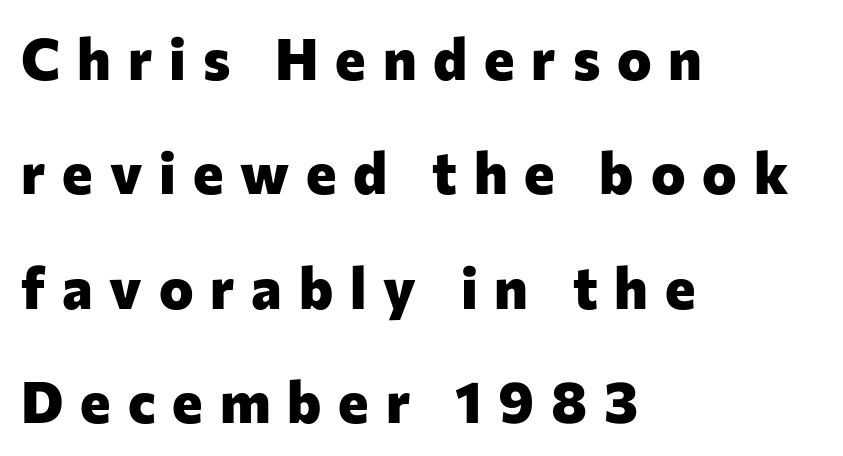
{"serif": "no", "italic": "no", "bold": "yes", "weight": "heavy", "width": "normal", "stroke_contrast": "low", "x_height": "medium", "monospaced": "no", "underline": "no", "align": "left", "line_spacing": "loose", "line_spacing_ratio": 1.97, "letter_spacing": "wide", "letter_spacing_em": 0.29, "glyph_px": 58}
